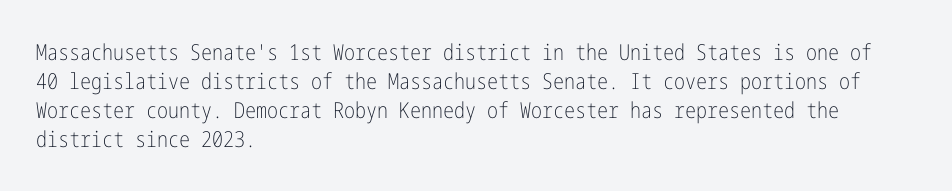
The image shows 22 px text type, upright; set left-aligned, normal line spacing (1.32x), normal letter spacing, not underlined.
